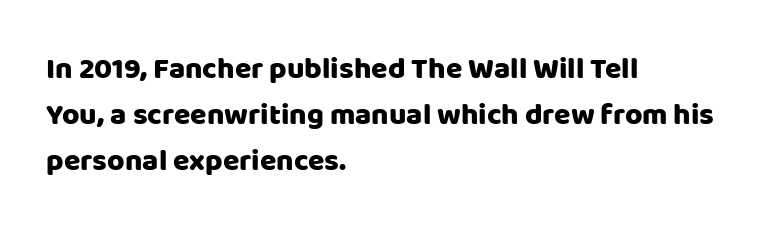
{"serif": "no", "italic": "no", "width": "normal", "stroke_contrast": "low", "x_height": "large", "monospaced": "no", "underline": "no", "align": "left", "line_spacing": "normal", "line_spacing_ratio": 1.54, "letter_spacing": "normal", "letter_spacing_em": 0.0, "glyph_px": 30}
